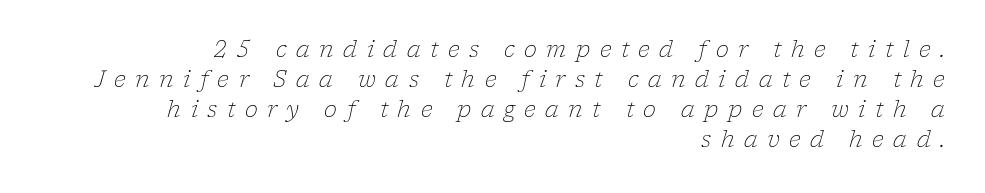
The image shows 22 px text type, italic (leaning right); set right-aligned, normal line spacing (1.36x), unusually wide letter spacing (+0.43 em), not underlined.
